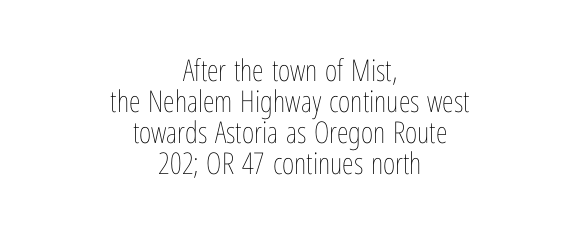
Q: Is the text bold? A: No.
Q: Is the text italic (slanted)? A: No, it is upright.
Q: Is the text underlined? A: No.
Q: How is the paragraph aligned? A: Centered.
Q: Is the spacing between letters normal or unusually wide? A: Normal.
Q: Is the spacing between lines tight, normal or loose? A: Tight.
Q: Width (condensed, normal, or wide)? A: Condensed.
Q: Stroke contrast? A: Low.
Q: x-height? A: Medium.
Q: Monospaced? A: No.
